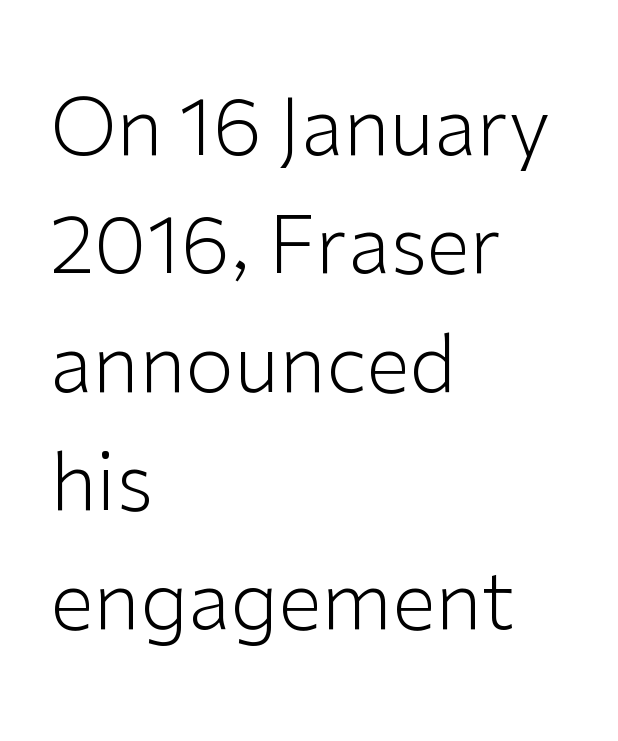
{"serif": "no", "italic": "no", "bold": "no", "weight": "light", "width": "normal", "stroke_contrast": "low", "x_height": "medium", "monospaced": "no", "underline": "no", "align": "left", "line_spacing": "normal", "line_spacing_ratio": 1.5, "letter_spacing": "normal", "letter_spacing_em": 0.0, "glyph_px": 79}
